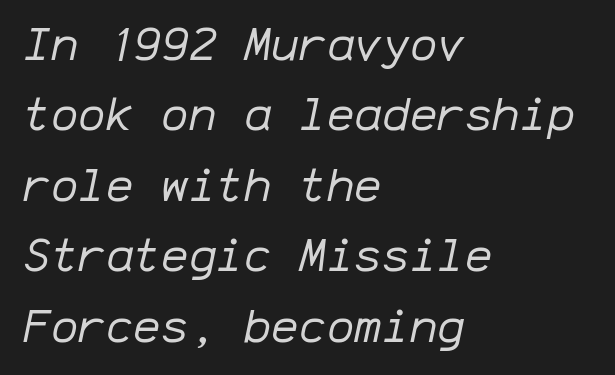
Students, note that the glyphs here touch the page at normal intervals. Stems here are at most as thick as an everyday book face. The specimen reads as italic at a glance. The setting favours the left margin, as ordinary paragraphs usually do.
